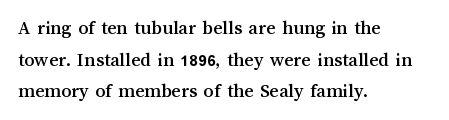
{"italic": "no", "underline": "no", "align": "left", "line_spacing": "normal", "line_spacing_ratio": 1.58, "letter_spacing": "normal", "letter_spacing_em": 0.0, "glyph_px": 20}
